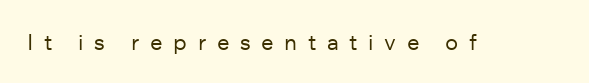
{"italic": "no", "bold": "no", "underline": "no", "letter_spacing": "wide", "letter_spacing_em": 0.48, "glyph_px": 22}
